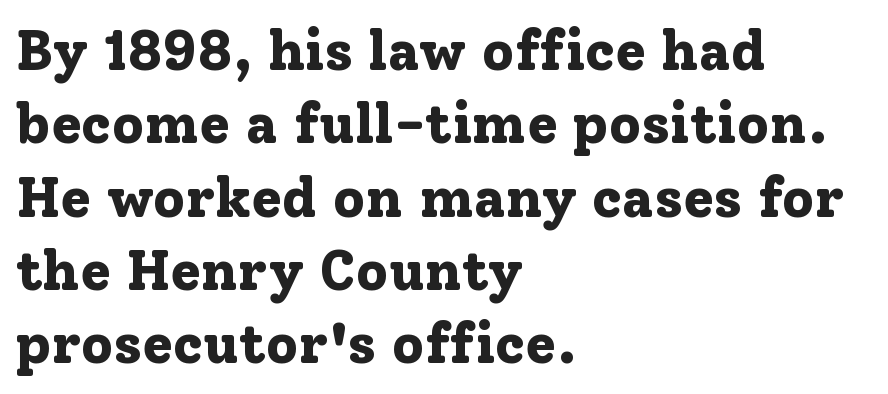
The image shows 56 px bold serif type, upright; set left-aligned, normal line spacing (1.31x), normal letter spacing, not underlined; low stroke contrast and a medium x-height.
